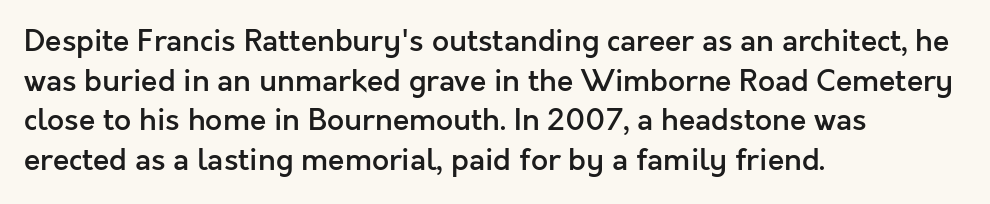
Posture: straight, roman, zero tilt. A typesetter would call this leading conventional body-copy spacing. This is moderately heavy type, rendered in semibold. You could call the tracking neutral — neither tight nor loose. These lines are set flush left with a ragged right edge. Beneath every word, the page is bare.
